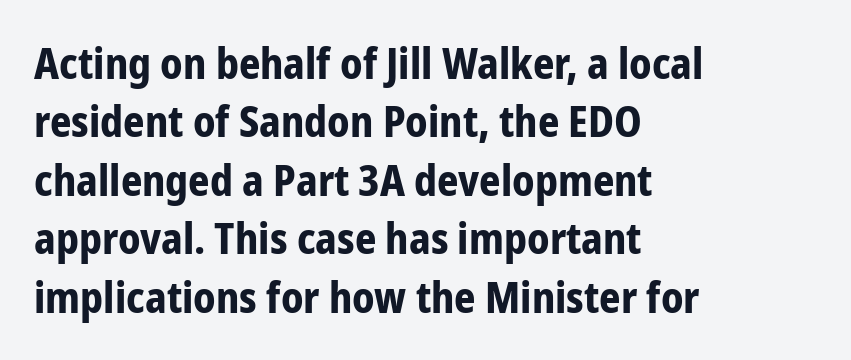
Q: Is the text bold? A: Yes.
Q: Is the text italic (slanted)? A: No, it is upright.
Q: Is the typeface a serif or a sans-serif typeface? A: Sans-serif.
Q: Is the text underlined? A: No.
Q: How is the paragraph aligned? A: Left-aligned.
Q: Is the spacing between letters normal or unusually wide? A: Normal.
Q: Is the spacing between lines tight, normal or loose? A: Normal.
Q: Width (condensed, normal, or wide)? A: Condensed.
Q: Stroke contrast? A: Low.
Q: x-height? A: Medium.
Q: Monospaced? A: No.
